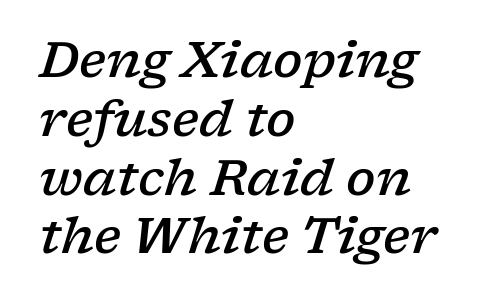
The image shows 49 px semibold, wide serif type, italic (leaning right); set left-aligned, line spacing 1.2x, normal letter spacing, not underlined; low stroke contrast and a medium x-height.
